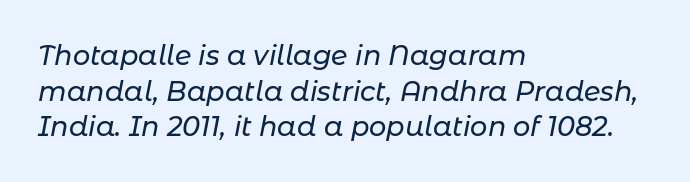
Q: Is the text italic (slanted)? A: Yes, it leans right by about 11 degrees.
Q: Is the text underlined? A: No.
Q: How is the paragraph aligned? A: Left-aligned.
Q: Is the spacing between letters normal or unusually wide? A: Normal.
Q: Is the spacing between lines tight, normal or loose? A: Normal.
